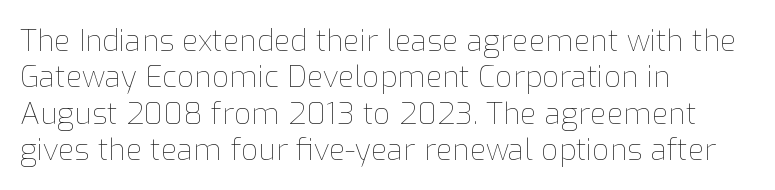
The image shows 30 px thin type, upright; set left-aligned, line spacing 1.21x, normal letter spacing, not underlined; low stroke contrast and a medium x-height.
